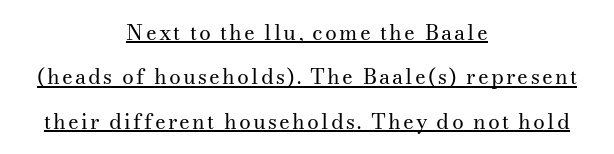
Counters stay open thanks to moderate or lighter strokes. What's the leading like? Stretched, with rows far apart. A rule runs beneath these lines of type. Upright lettering throughout.
